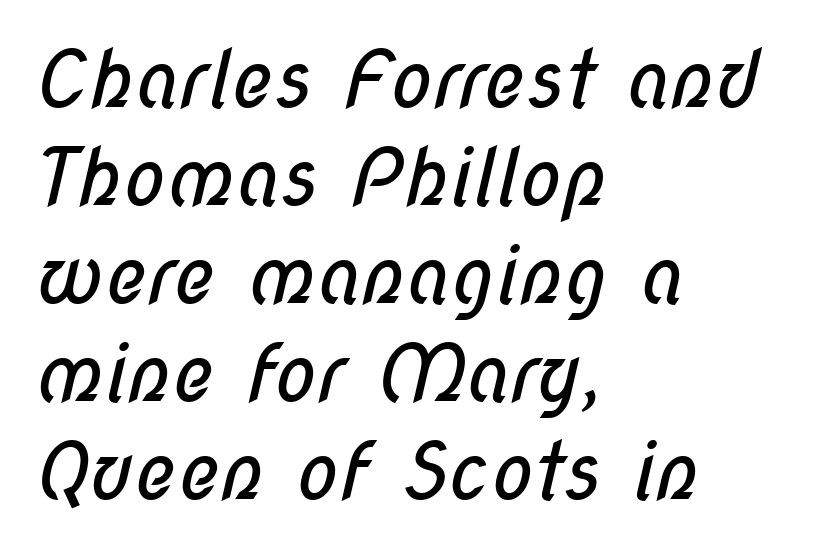
{"serif": "no", "bold": "no", "weight": "regular", "width": "condensed", "stroke_contrast": "low", "x_height": "medium", "monospaced": "no", "underline": "no", "align": "left", "line_spacing_ratio": 1.24, "letter_spacing": "normal", "letter_spacing_em": 0.0, "glyph_px": 79}
